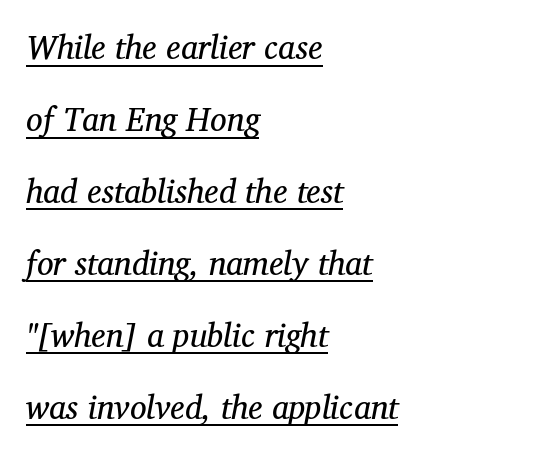
{"serif": "yes", "italic": "yes", "lean": "right", "slant_degrees": 12, "bold": "no", "weight": "regular", "width": "normal", "stroke_contrast": "medium", "x_height": "medium", "monospaced": "no", "underline": "yes", "align": "left", "line_spacing": "loose", "line_spacing_ratio": 2.18, "letter_spacing": "normal", "letter_spacing_em": 0.0, "glyph_px": 33}
